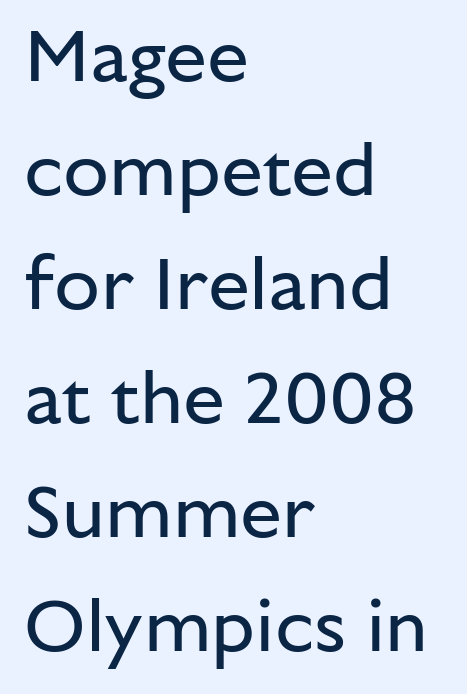
A typesetter would call this proportional, since set widths differ per character. You can tell from the bare stems that sans-serif type was used. Vertical spacing — default. Counters stay open thanks to moderate or lighter strokes.
